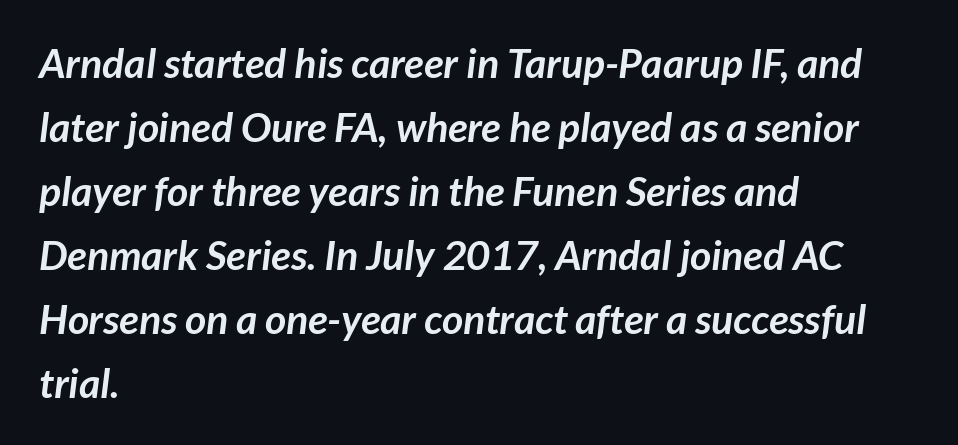
Descenders are the only things crossing below the line. This sample uses plain, unmodified letter spacing. The typesetting leans heavy: a genuine bold. The passage shown is typed in a proportional face where columns would drift.
